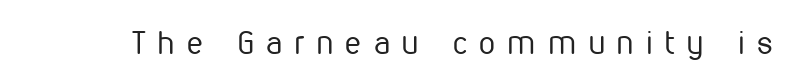
A typesetter would call this proportional, since set widths differ per character. No heavy texture on the line: the type isn't bold. Honestly, there is no underline to notice here at all. The gaps between neighbouring characters are conspicuously large. Unlike italic type, these characters show no tilt at all. Serifs: no, the terminals of the letterforms are clean.
